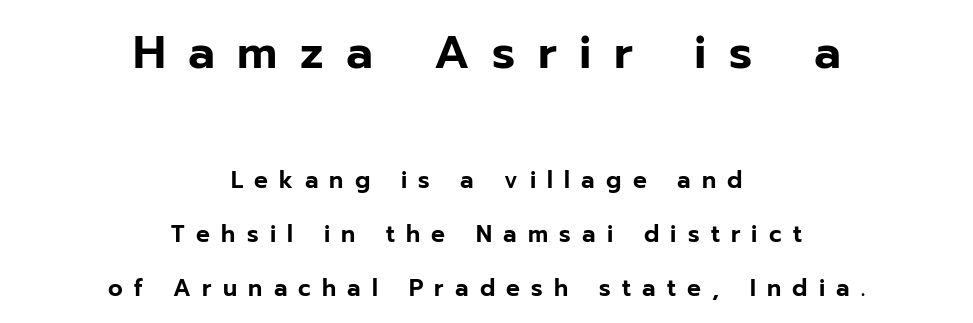
{"serif": "no", "italic": "no", "width": "normal", "stroke_contrast": "low", "x_height": "medium", "monospaced": "no", "underline": "no", "align": "center", "line_spacing": "loose", "line_spacing_ratio": 2.35, "letter_spacing": "wide", "letter_spacing_em": 0.49, "larger_block": "first", "size_ratio": 2.0, "glyph_px": 46}
